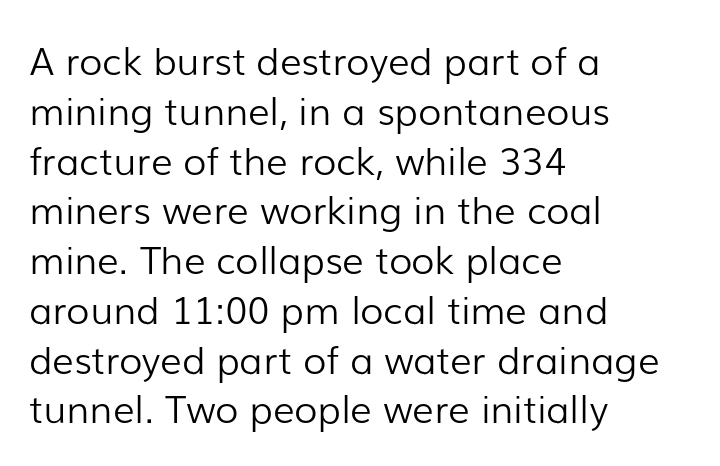
{"serif": "no", "italic": "no", "bold": "no", "weight": "light", "width": "normal", "stroke_contrast": "low", "x_height": "medium", "monospaced": "no", "underline": "no", "align": "left", "line_spacing": "normal", "line_spacing_ratio": 1.31, "letter_spacing": "normal", "letter_spacing_em": 0.0, "glyph_px": 38}
